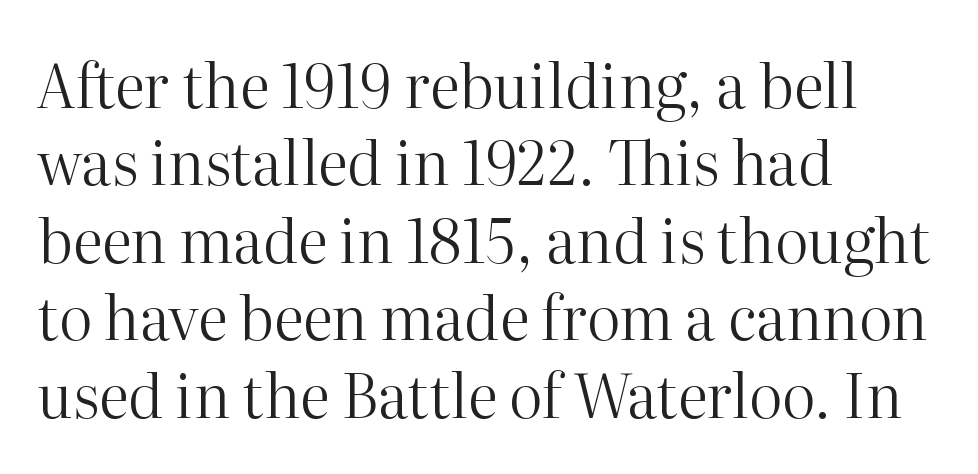
Caption: multi-line text, flush left, ragged right. Compared with a typical body face, this is equally light or lighter still. Glance below the letters and you will spot only blank space. The line-height multiplier appears to be the usual default. Compared with typical body copy, the letter spacing here is the same.
